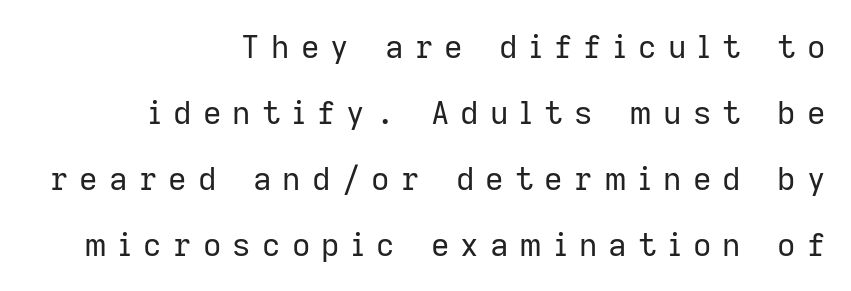
Q: Is the text bold? A: No.
Q: Is the text italic (slanted)? A: No, it is upright.
Q: Is the typeface a serif or a sans-serif typeface? A: Sans-serif.
Q: Is the text underlined? A: No.
Q: How is the paragraph aligned? A: Right-aligned.
Q: Is the spacing between letters normal or unusually wide? A: Unusually wide.
Q: Is the spacing between lines tight, normal or loose? A: Loose.
Q: Width (condensed, normal, or wide)? A: Normal.
Q: Stroke contrast? A: Low.
Q: x-height? A: Medium.
Q: Monospaced? A: No.
